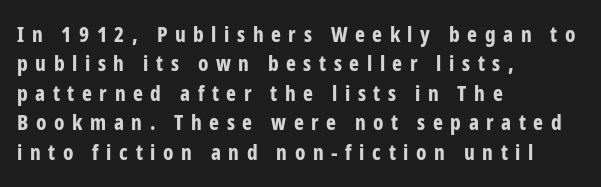
The image shows 21 px bold type, upright; set left-aligned, normal line spacing (1.4x), unusually wide letter spacing (+0.36 em), not underlined.
